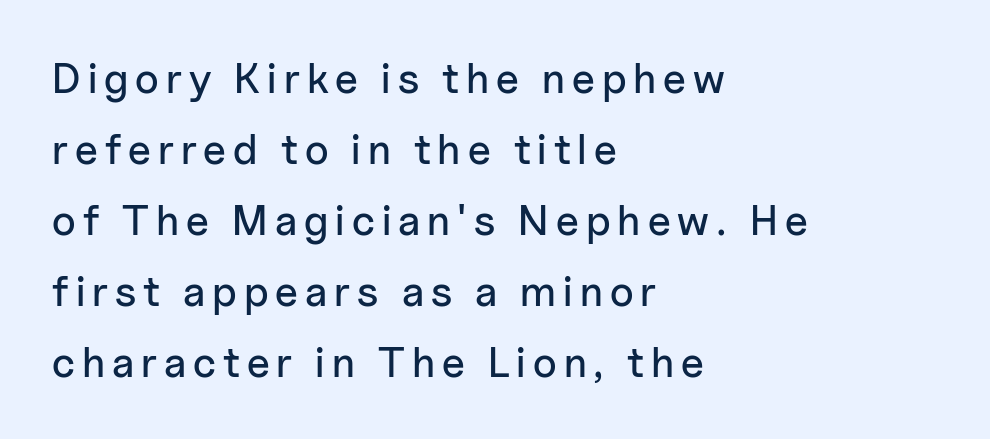
Q: Is the text italic (slanted)? A: No, it is upright.
Q: Is the typeface a serif or a sans-serif typeface? A: Sans-serif.
Q: Is the text underlined? A: No.
Q: How is the paragraph aligned? A: Left-aligned.
Q: Is the spacing between lines tight, normal or loose? A: Normal.
Q: Width (condensed, normal, or wide)? A: Normal.
Q: Stroke contrast? A: Low.
Q: x-height? A: Medium.
Q: Monospaced? A: No.
